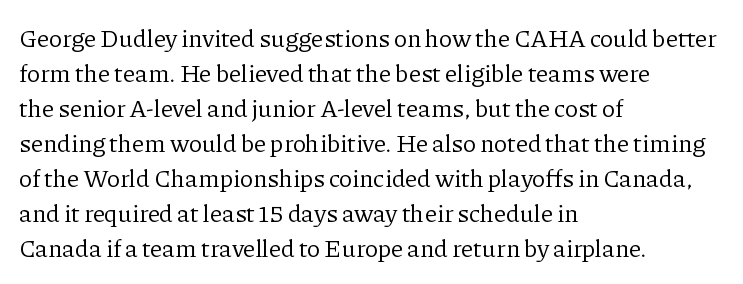
Q: Is the text bold? A: No.
Q: Is the text italic (slanted)? A: No, it is upright.
Q: Is the text underlined? A: No.
Q: How is the paragraph aligned? A: Left-aligned.
Q: Is the spacing between letters normal or unusually wide? A: Normal.
Q: Is the spacing between lines tight, normal or loose? A: Normal.
